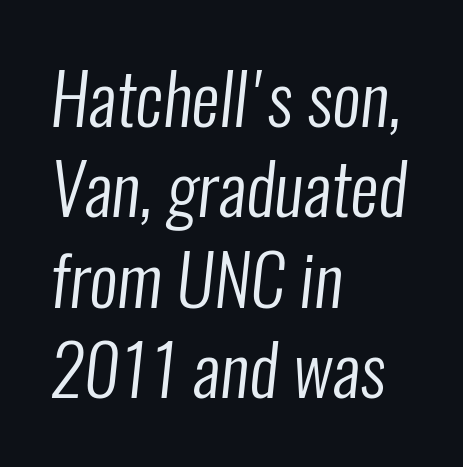
Q: Is the text bold? A: No.
Q: Is the typeface a serif or a sans-serif typeface? A: Sans-serif.
Q: Is the text underlined? A: No.
Q: How is the paragraph aligned? A: Left-aligned.
Q: Is the spacing between letters normal or unusually wide? A: Normal.
Q: Is the spacing between lines tight, normal or loose? A: Normal.
Q: Width (condensed, normal, or wide)? A: Condensed.
Q: Stroke contrast? A: Low.
Q: x-height? A: Medium.
Q: Monospaced? A: No.
